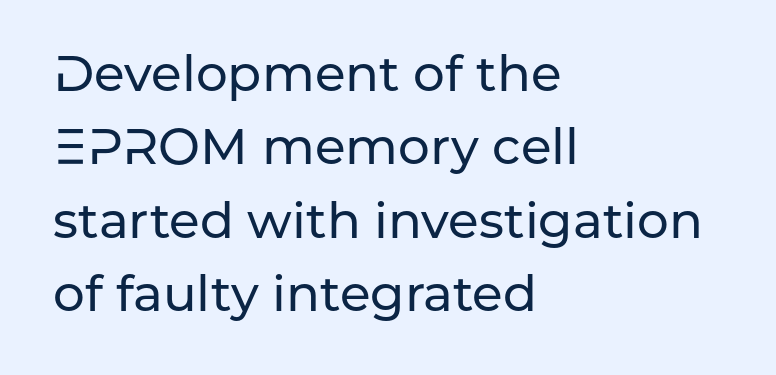
The image shows 50 px sans-serif type, upright; set left-aligned, normal line spacing (1.47x), normal letter spacing, not underlined; low stroke contrast and a medium x-height.
